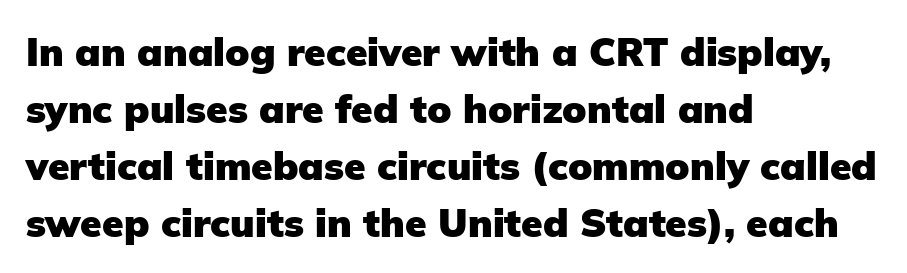
A normal amount of white space separates one row of letters from the next. Lines of text with bare space underneath. The passage shown is typeset with a sans-serif family. Letter spacing: default. A classic flush-left, rag-right setting is used for this passage. Every stem runs plumb, perpendicular to the baseline.
